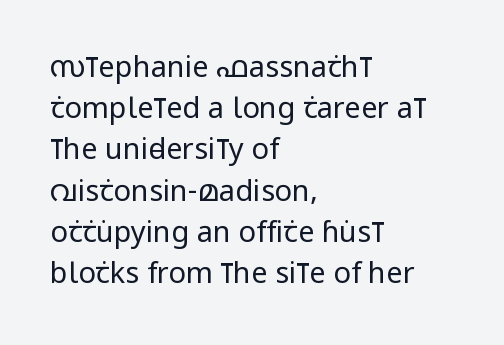
{"serif": "no", "italic": "no", "bold": "no", "weight": "regular", "width": "condensed", "stroke_contrast": "low", "x_height": "large", "monospaced": "no", "underline": "no", "align": "left", "line_spacing": "normal", "line_spacing_ratio": 1.42, "letter_spacing": "normal", "letter_spacing_em": 0.0, "glyph_px": 29}
